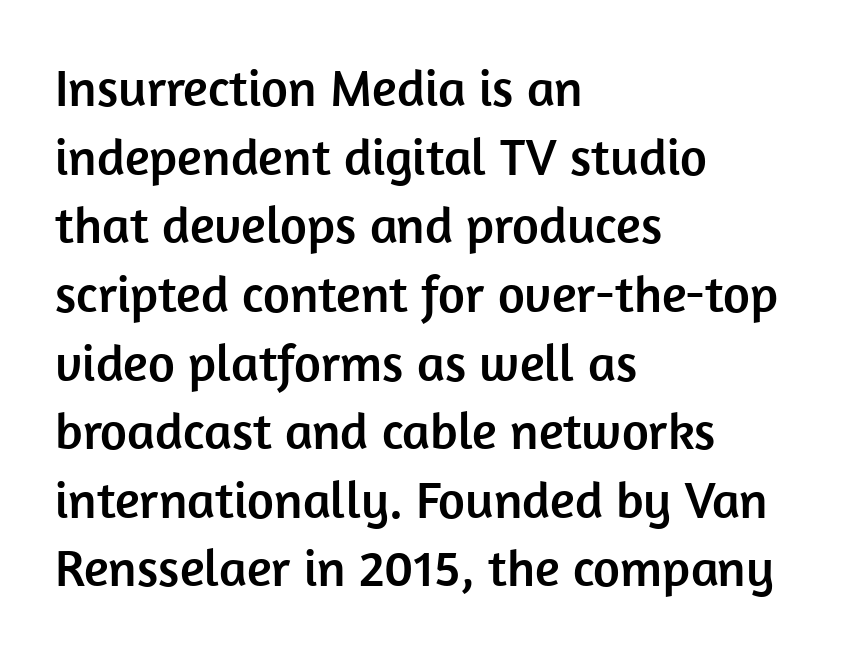
Honestly, there is no underline to notice here at all. Note: no serifs on the glyphs. Notice how the stems are strictly vertical — no italics here. Does the copy run flush right? No — it runs flush left.
